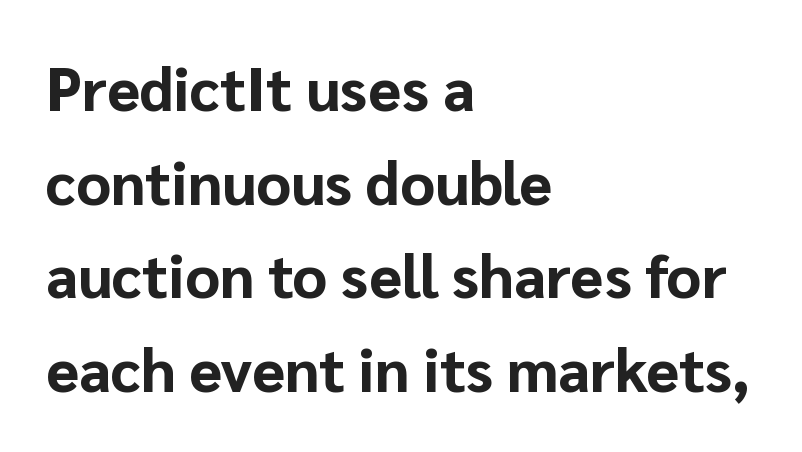
Letter spacing: default. Nothing sits at the stroke ends, so this counts as sans-serif. In terms of posture, this sample is upright. These lines are rendered in a variable-pitch font. The rows are spaced the way most documents space them.
